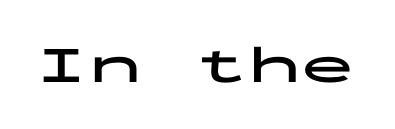
{"serif": "no", "italic": "no", "bold": "yes", "weight": "bold", "width": "wide", "stroke_contrast": "low", "x_height": "medium", "monospaced": "yes", "underline": "no", "letter_spacing": "normal", "letter_spacing_em": 0.0, "glyph_px": 53}
